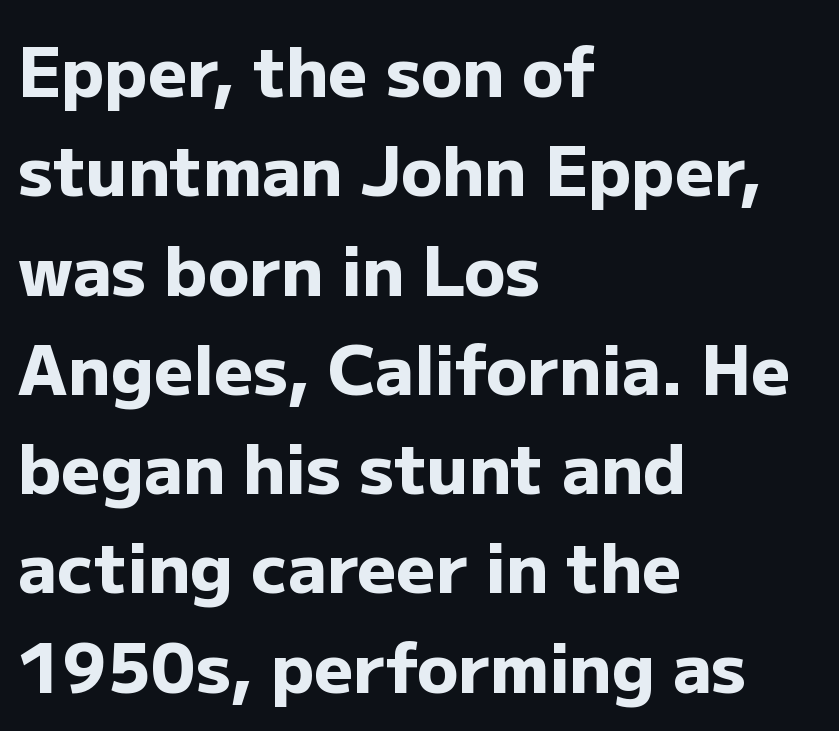
One glance says typical: line gaps are just what's usual. The horizontal fit of the characters is conventional and even. Proportional: the letters do not fall into vertical columns. Regarding serifs, this sample does without them.
